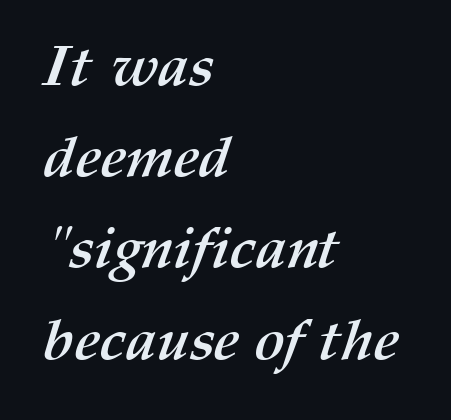
The image shows 57 px semibold type; set left-aligned, normal line spacing (1.6x), normal letter spacing, not underlined; medium stroke contrast and a medium x-height.
